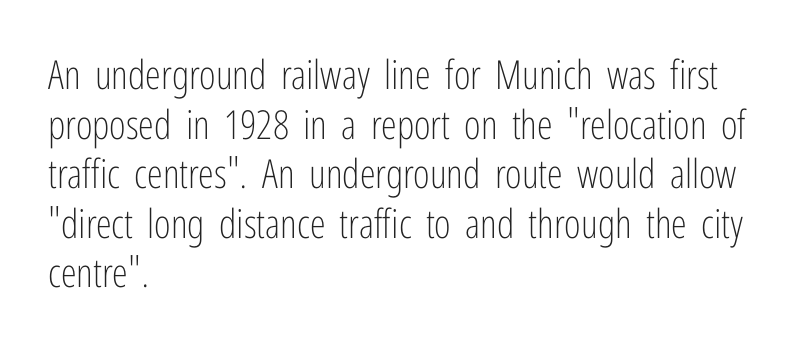
Beneath every word, the page is bare. Ink coverage per letter is moderate at most. Does the copy run flush right? No — it runs flush left. The gaps between neighbouring characters are ordinary and unremarkable. The rendering uses natural spacing where letterforms have individual widths. The type sits square on the baseline with zero lean.
